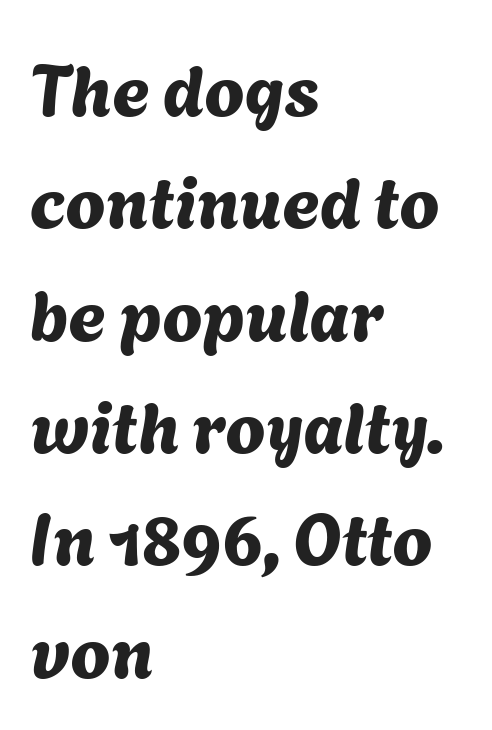
{"serif": "no", "width": "normal", "stroke_contrast": "medium", "x_height": "medium", "monospaced": "no", "underline": "no", "align": "left", "line_spacing": "normal", "line_spacing_ratio": 1.56, "letter_spacing": "normal", "letter_spacing_em": 0.0, "glyph_px": 72}
